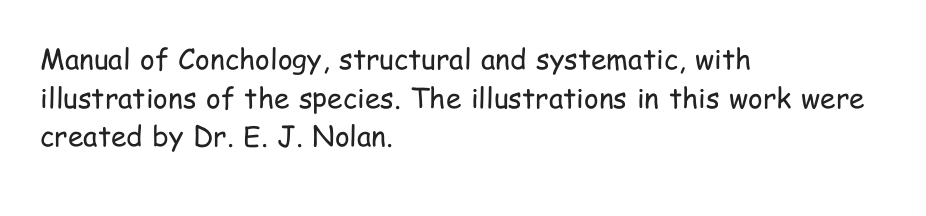
{"serif": "no", "italic": "no", "bold": "no", "weight": "regular", "width": "condensed", "stroke_contrast": "low", "x_height": "medium", "monospaced": "no", "underline": "no", "align": "left", "line_spacing": "normal", "line_spacing_ratio": 1.38, "letter_spacing": "normal", "letter_spacing_em": 0.0, "glyph_px": 28}
